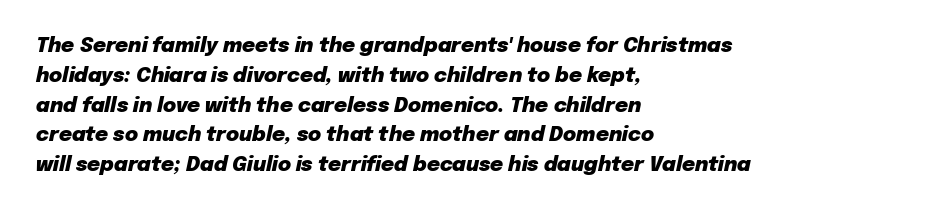
The image shows 20 px bold type, italic (leaning right); set left-aligned, normal line spacing (1.49x), normal letter spacing, not underlined.
